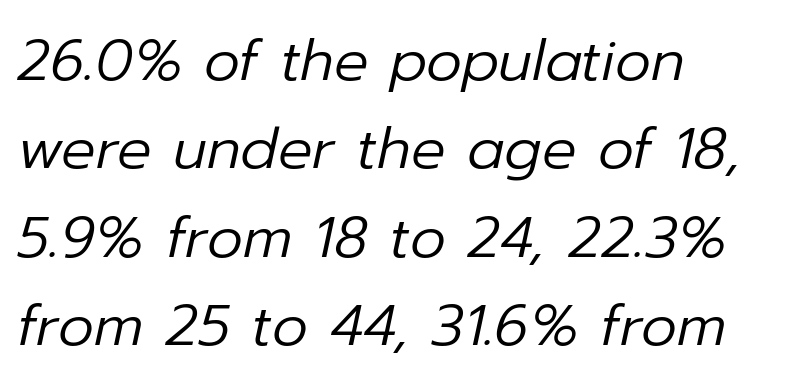
{"italic": "yes", "lean": "right", "slant_degrees": 12, "bold": "no", "weight": "regular", "width": "normal", "stroke_contrast": "low", "x_height": "medium", "monospaced": "no", "underline": "no", "align": "left", "line_spacing": "normal", "line_spacing_ratio": 1.55, "letter_spacing": "normal", "letter_spacing_em": 0.0, "glyph_px": 57}
